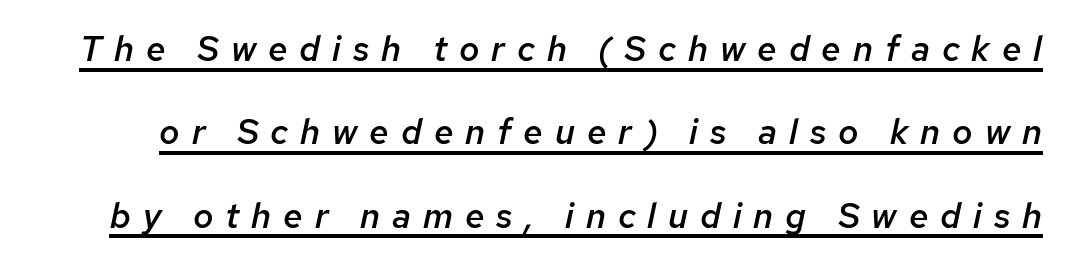
Quick note: underline on. Character widths vary here, with narrow letters taking less room than wide ones. Posture: slanted. Here the glyphs are tracked loosely, breaking word shapes into spaced letters. Typographic density is moderately raised because the face is semibold. Honestly, the rows look like they've been pulled way apart.
